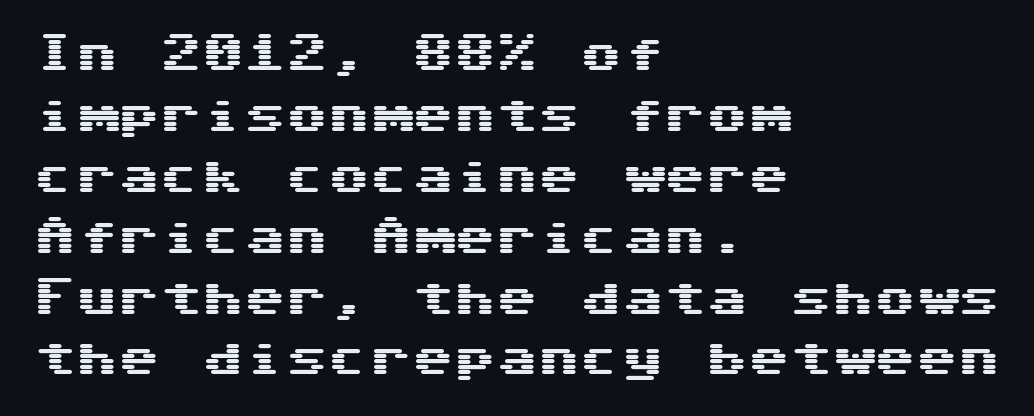
These lines keep a tight, regular rhythm from letter to letter. The zone under the glyphs is completely vacant. Short and long lines alike share a common starting point at left. A roman cut, with each character standing at attention.
